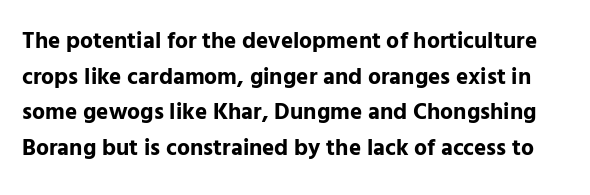
Q: Is the text bold? A: Yes.
Q: Is the text italic (slanted)? A: No, it is upright.
Q: Is the text underlined? A: No.
Q: Is the spacing between letters normal or unusually wide? A: Normal.
Q: Is the spacing between lines tight, normal or loose? A: Normal.
